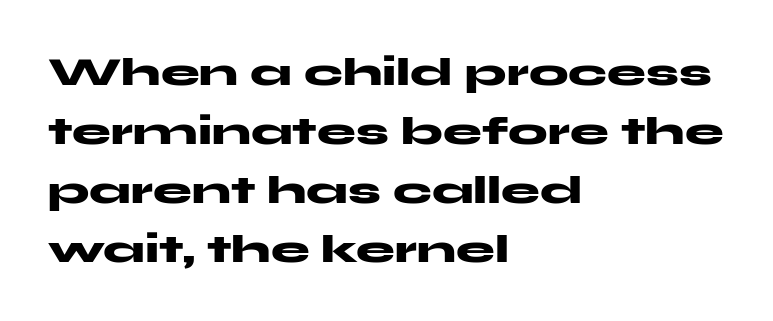
Q: Is the text bold? A: Yes.
Q: Is the text italic (slanted)? A: No, it is upright.
Q: Is the typeface a serif or a sans-serif typeface? A: Sans-serif.
Q: Is the text underlined? A: No.
Q: How is the paragraph aligned? A: Left-aligned.
Q: Is the spacing between letters normal or unusually wide? A: Normal.
Q: Is the spacing between lines tight, normal or loose? A: Normal.
Q: Width (condensed, normal, or wide)? A: Wide.
Q: Stroke contrast? A: Medium.
Q: x-height? A: Medium.
Q: Monospaced? A: No.
